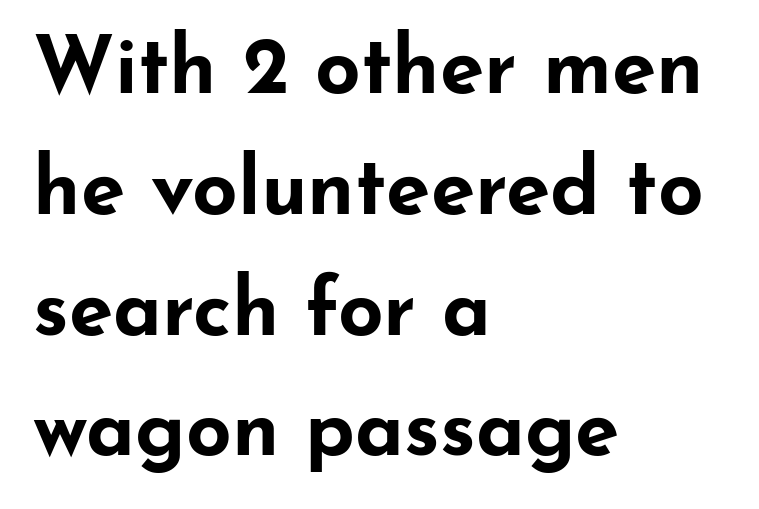
Does extra space separate the letters? No, they use regular spacing. It's the straight-up-and-down kind of type. The rendering anchors every line to the left-hand side. Reading down the column, the eye jumps a familiar distance to each next line. The specimen omits any rule beneath the text block's lines.
